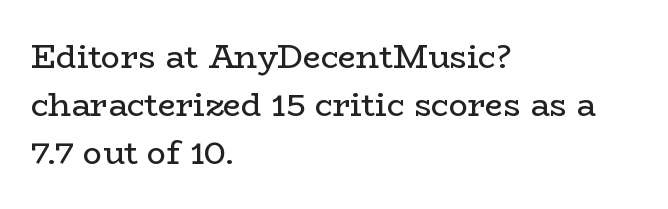
Q: Is the text bold? A: No.
Q: Is the text italic (slanted)? A: No, it is upright.
Q: Is the typeface a serif or a sans-serif typeface? A: Serif.
Q: Is the text underlined? A: No.
Q: How is the paragraph aligned? A: Left-aligned.
Q: Is the spacing between letters normal or unusually wide? A: Normal.
Q: Is the spacing between lines tight, normal or loose? A: Normal.
Q: Width (condensed, normal, or wide)? A: Wide.
Q: Stroke contrast? A: Low.
Q: x-height? A: Medium.
Q: Monospaced? A: No.
